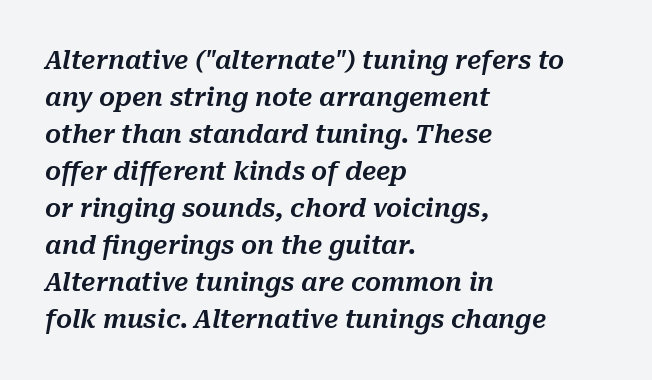
The horizontal fit of the characters is conventional and even. Is the block centered? No — it sits flush against the left margin. Honestly, there is no underline to notice here at all. Is the type slanted? Yes — the strokes lean at a clear angle. The space between consecutive lines is moderate.
